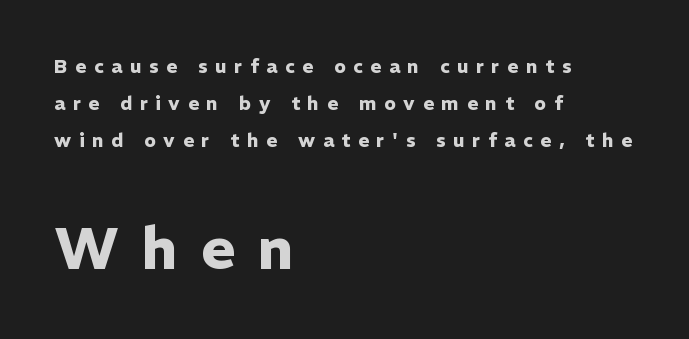
The image shows 58 px heavy sans-serif type, upright; set left-aligned, loose line spacing (1.95x), unusually wide letter spacing (+0.4 em), not underlined; the second (bottom) block is 3.05x larger; low stroke contrast and a medium x-height.
